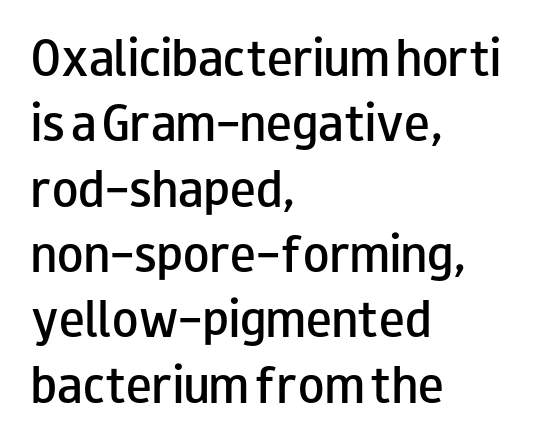
The image shows 43 px semibold, wide sans-serif type, upright; set left-aligned, normal line spacing (1.52x), normal letter spacing, not underlined; low stroke contrast and a small x-height.
